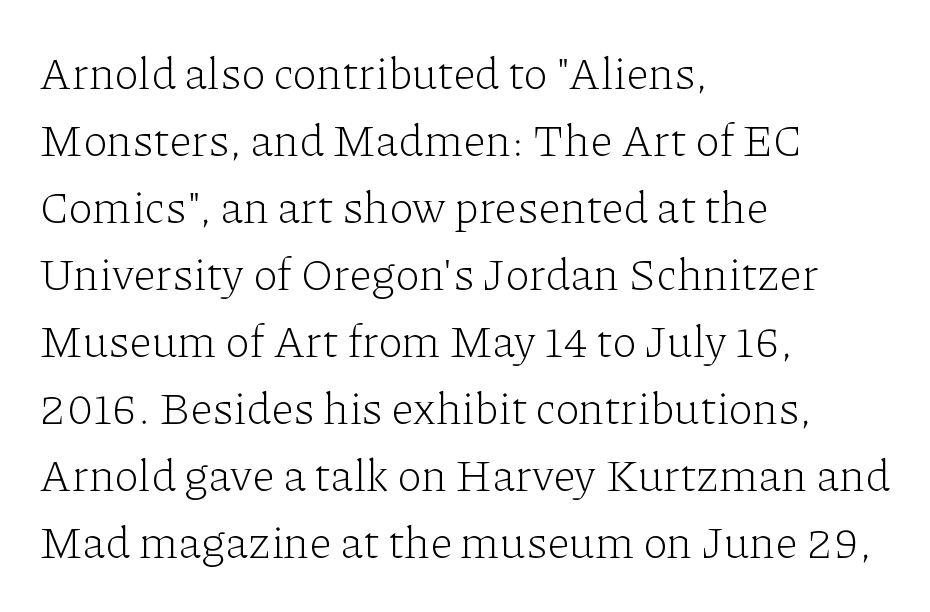
{"serif": "yes", "italic": "no", "bold": "no", "weight": "light", "width": "normal", "stroke_contrast": "low", "x_height": "medium", "monospaced": "no", "underline": "no", "align": "left", "line_spacing": "normal", "line_spacing_ratio": 1.49, "letter_spacing": "normal", "letter_spacing_em": 0.0, "glyph_px": 45}
